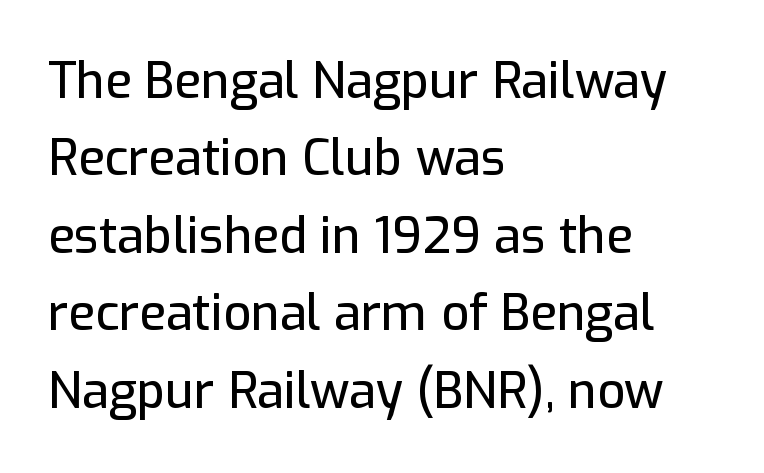
Q: Is the text italic (slanted)? A: No, it is upright.
Q: Is the typeface a serif or a sans-serif typeface? A: Sans-serif.
Q: Is the text underlined? A: No.
Q: How is the paragraph aligned? A: Left-aligned.
Q: Is the spacing between letters normal or unusually wide? A: Normal.
Q: Is the spacing between lines tight, normal or loose? A: Normal.
Q: Width (condensed, normal, or wide)? A: Normal.
Q: Stroke contrast? A: Low.
Q: x-height? A: Medium.
Q: Monospaced? A: No.
